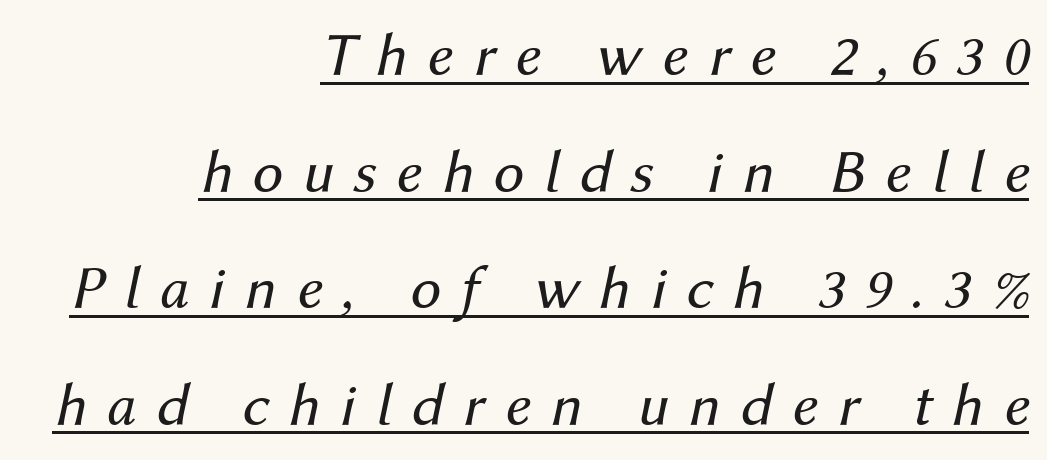
Q: Is the text bold? A: No.
Q: Is the text italic (slanted)? A: Yes, it leans right by about 12 degrees.
Q: Is the text underlined? A: Yes.
Q: How is the paragraph aligned? A: Right-aligned.
Q: Is the spacing between letters normal or unusually wide? A: Unusually wide.
Q: Width (condensed, normal, or wide)? A: Normal.
Q: Stroke contrast? A: Medium.
Q: x-height? A: Medium.
Q: Monospaced? A: No.
